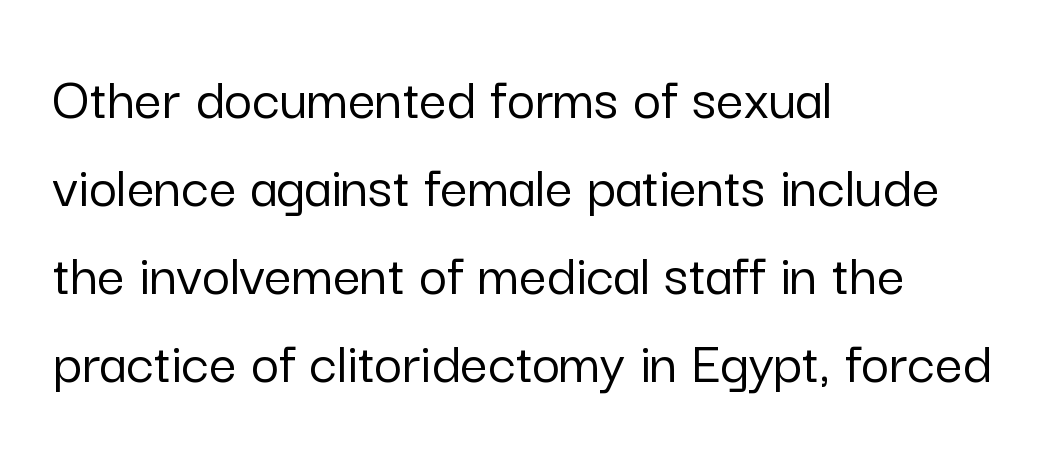
The letters stand upright; this is a roman face. Reading down the block, your eye returns to a fixed left position each line. Check the space under the baseline: it is left empty. Quick note: interline space is typical.
